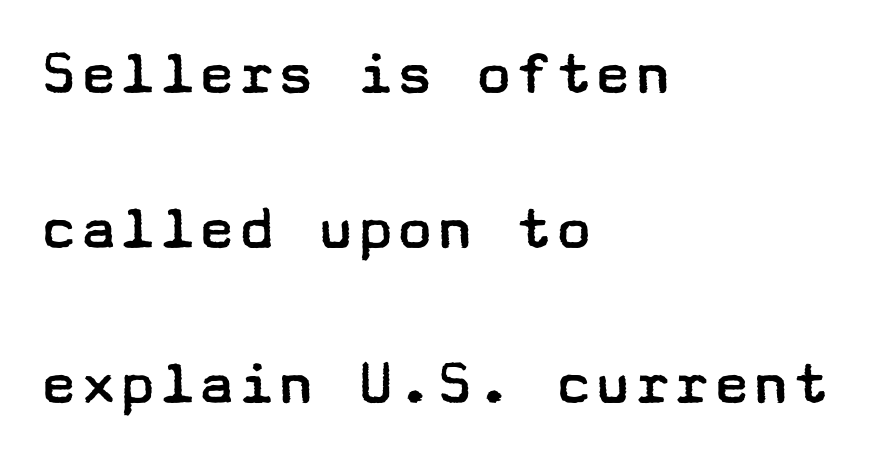
Q: Is the text bold? A: No.
Q: Is the text italic (slanted)? A: No, it is upright.
Q: Is the typeface a serif or a sans-serif typeface? A: Sans-serif.
Q: Is the text underlined? A: No.
Q: How is the paragraph aligned? A: Left-aligned.
Q: Is the spacing between letters normal or unusually wide? A: Normal.
Q: Is the spacing between lines tight, normal or loose? A: Loose.
Q: Width (condensed, normal, or wide)? A: Wide.
Q: Stroke contrast? A: Low.
Q: x-height? A: Medium.
